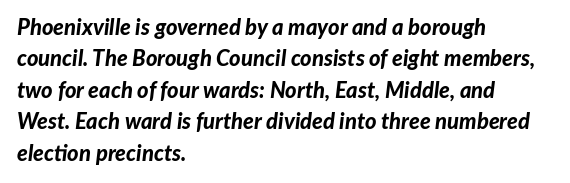
Q: Is the text bold? A: Yes.
Q: Is the text italic (slanted)? A: Yes, it leans right by about 7 degrees.
Q: Is the text underlined? A: No.
Q: How is the paragraph aligned? A: Left-aligned.
Q: Is the spacing between letters normal or unusually wide? A: Normal.
Q: Is the spacing between lines tight, normal or loose? A: Normal.
